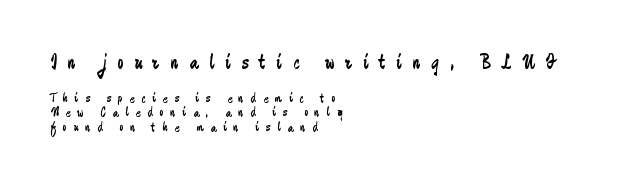
Each stroke keeps to a modest, everyday thickness or less. The designer dialed line spacing down below the default. The passage shown has open, widely tracked lettering throughout. The area under the type is left untouched.
